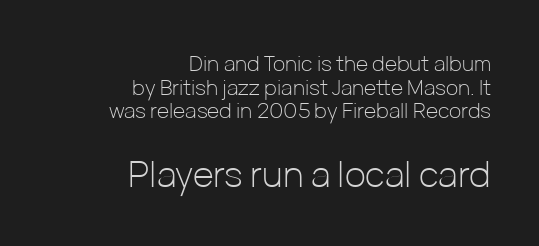
{"serif": "no", "italic": "no", "bold": "no", "weight": "light", "width": "normal", "stroke_contrast": "low", "x_height": "medium", "monospaced": "no", "underline": "no", "align": "right", "line_spacing": "tight", "line_spacing_ratio": 1.13, "letter_spacing": "normal", "letter_spacing_em": 0.0, "larger_block": "second", "size_ratio": 1.71, "glyph_px": 36}
